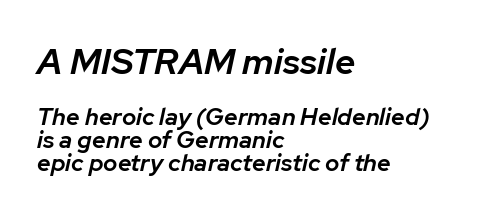
Q: Is the text bold? A: Semi-bold.
Q: Is the text italic (slanted)? A: Yes, it leans right by about 12 degrees.
Q: Is the text underlined? A: No.
Q: How is the paragraph aligned? A: Left-aligned.
Q: Is the spacing between letters normal or unusually wide? A: Normal.
Q: Is the spacing between lines tight, normal or loose? A: Tight.
Q: Which block of text is set in a larger size, the first (top) or the second (bottom)? A: The first (top) one.
Q: Width (condensed, normal, or wide)? A: Normal.
Q: Stroke contrast? A: Low.
Q: x-height? A: Medium.
Q: Monospaced? A: No.
